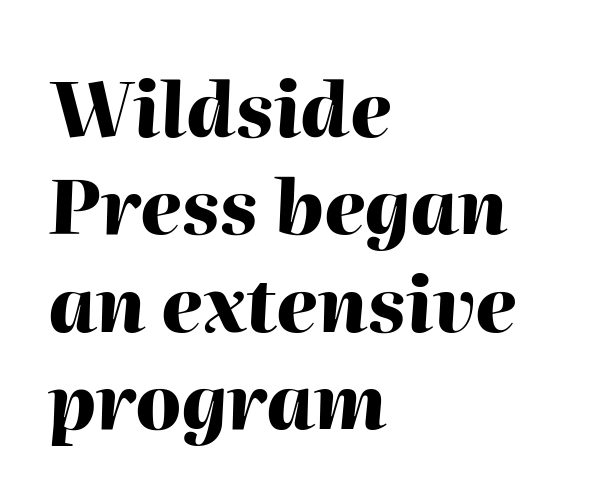
Q: Is the text bold? A: Yes.
Q: Is the text italic (slanted)? A: Yes, it leans right by about 2 degrees.
Q: Is the text underlined? A: No.
Q: How is the paragraph aligned? A: Left-aligned.
Q: Is the spacing between letters normal or unusually wide? A: Normal.
Q: Is the spacing between lines tight, normal or loose? A: Normal.
Q: Width (condensed, normal, or wide)? A: Normal.
Q: Stroke contrast? A: High.
Q: x-height? A: Medium.
Q: Monospaced? A: No.
